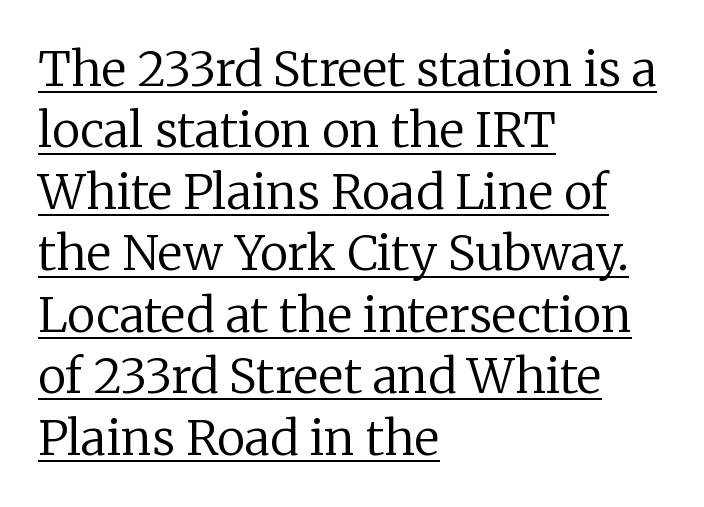
{"serif": "yes", "italic": "no", "bold": "no", "weight": "regular", "width": "normal", "stroke_contrast": "low", "x_height": "medium", "monospaced": "no", "underline": "yes", "align": "left", "line_spacing": "normal", "line_spacing_ratio": 1.28, "letter_spacing": "normal", "letter_spacing_em": 0.0, "glyph_px": 48}
